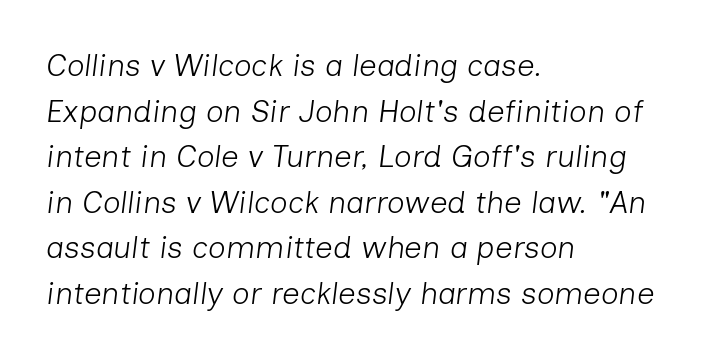
Notice how the passage keeps a crisp vertical edge on the left only. The string is rendered with underlining switched off. How are the letters spaced? Ordinarily, with no added tracking. Counters stay open thanks to moderate or lighter strokes. You could not count columns in this text — the font is proportionally spaced. The rendering uses a moderate line-height, typical for paragraphs.
